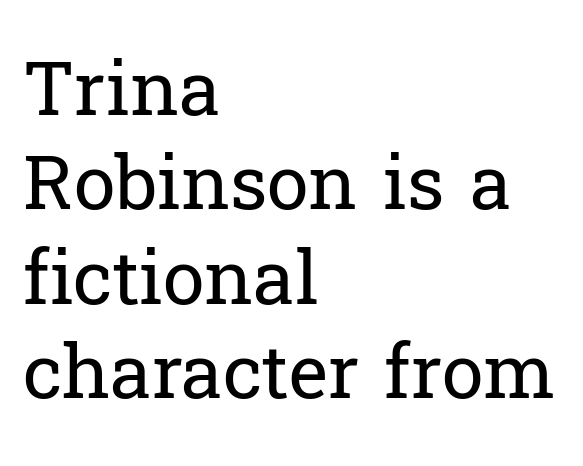
Q: Is the text bold? A: No.
Q: Is the text italic (slanted)? A: No, it is upright.
Q: Is the typeface a serif or a sans-serif typeface? A: Serif.
Q: Is the text underlined? A: No.
Q: How is the paragraph aligned? A: Left-aligned.
Q: Is the spacing between letters normal or unusually wide? A: Normal.
Q: Is the spacing between lines tight, normal or loose? A: Normal.
Q: Width (condensed, normal, or wide)? A: Normal.
Q: Stroke contrast? A: Low.
Q: x-height? A: Medium.
Q: Monospaced? A: No.
